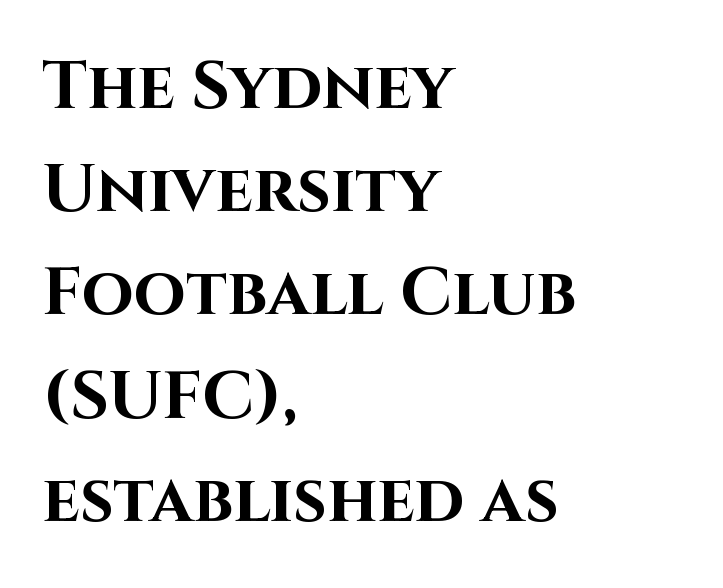
Quick note: interline space is typical. No word sits above an underline. The rendering uses natural spacing where letterforms have individual widths. These lines were composed using upright roman letters. Which margin do the lines hug? The left one — the right edge is uneven. Nobody touched the tracking dial on this one.
